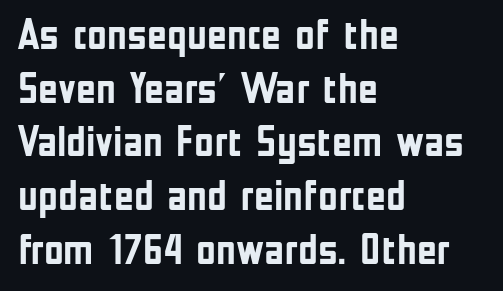
The image shows 43 px semibold, condensed sans-serif type, upright; set left-aligned, normal line spacing (1.25x), normal letter spacing, not underlined; low stroke contrast and a medium x-height.
